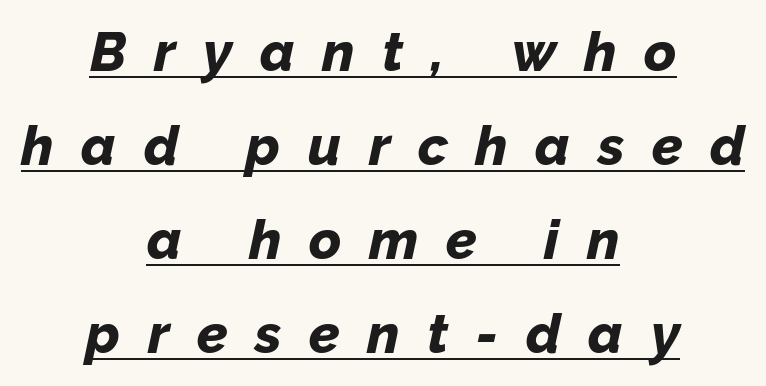
The lettering tilts uniformly, giving the passage an italic look. Line starts and ends both wander, symmetrically. Descenders here cross a horizontal rule under the line. Set as a true bold cut, around the 700 mark.
